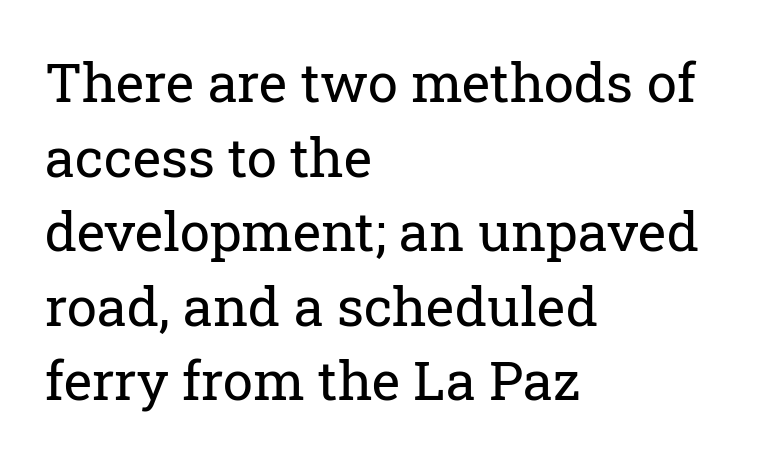
{"serif": "yes", "italic": "no", "bold": "no", "weight": "regular", "width": "normal", "stroke_contrast": "low", "x_height": "medium", "monospaced": "no", "underline": "no", "align": "left", "line_spacing": "normal", "line_spacing_ratio": 1.38, "letter_spacing": "normal", "letter_spacing_em": 0.0, "glyph_px": 54}
